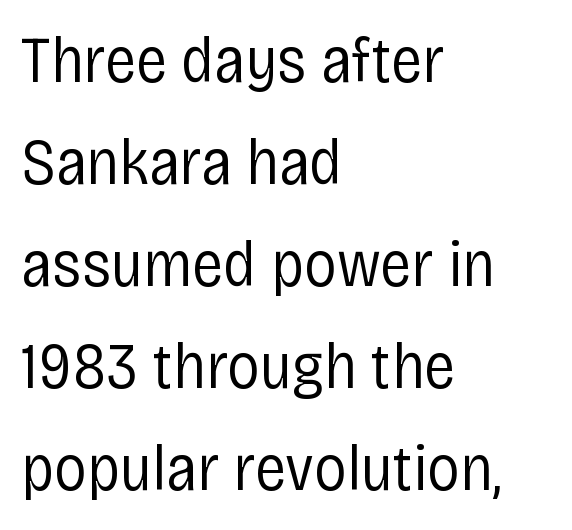
Examine the stroke ends and you'll find no serifs. Interline gaps are of average width in this sample. What stands out about the letter spacing? Nothing — it is the standard amount. Lines of text with bare space underneath. The passage shown is not bold in any degree.
